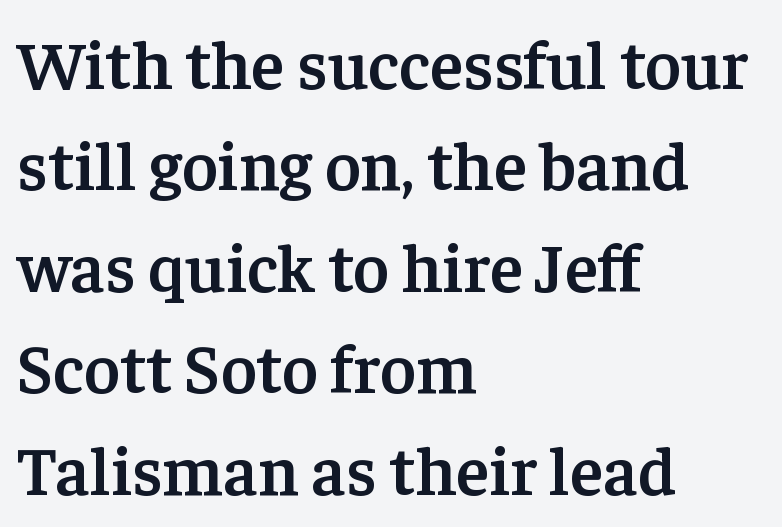
Compared with typical body copy, the letter spacing here is the same. Serifs: yes, visible at the terminals of the letterforms. Do the characters align in a grid? No, the font is proportional. Is there much room between lines? A standard amount, neither cramped nor airy. This is the in-between weight designers call semibold or demi.
